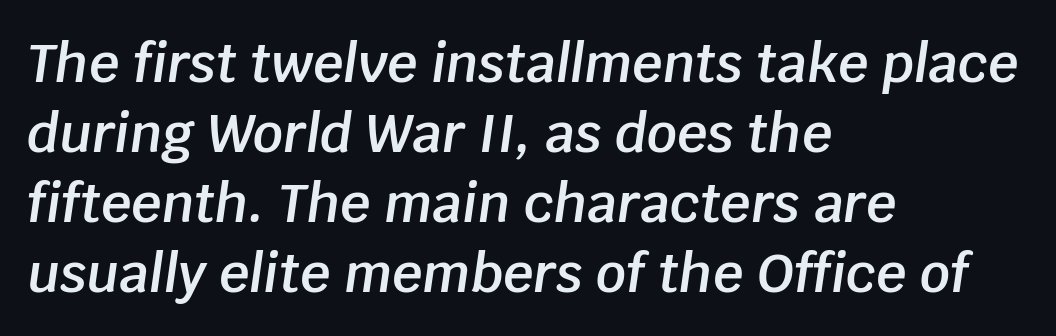
Q: Is the text bold? A: Semi-bold.
Q: Is the text italic (slanted)? A: Yes, it leans right by about 8 degrees.
Q: Is the text underlined? A: No.
Q: How is the paragraph aligned? A: Left-aligned.
Q: Is the spacing between letters normal or unusually wide? A: Normal.
Q: Is the spacing between lines tight, normal or loose? A: Normal.
Q: Width (condensed, normal, or wide)? A: Normal.
Q: Stroke contrast? A: Low.
Q: x-height? A: Large.
Q: Monospaced? A: No.
